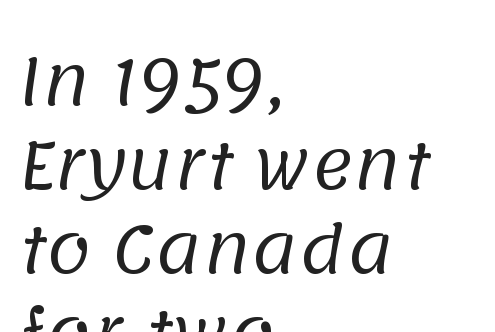
The weight tops out at a normal text grade. Each new line begins a customary step beneath the previous one. The rendering anchors every line to the left-hand side. The specimen omits any rule beneath the text block's lines. The letters sit at their default tracking, neither squeezed nor spread. These lines are rendered in a variable-pitch font.
